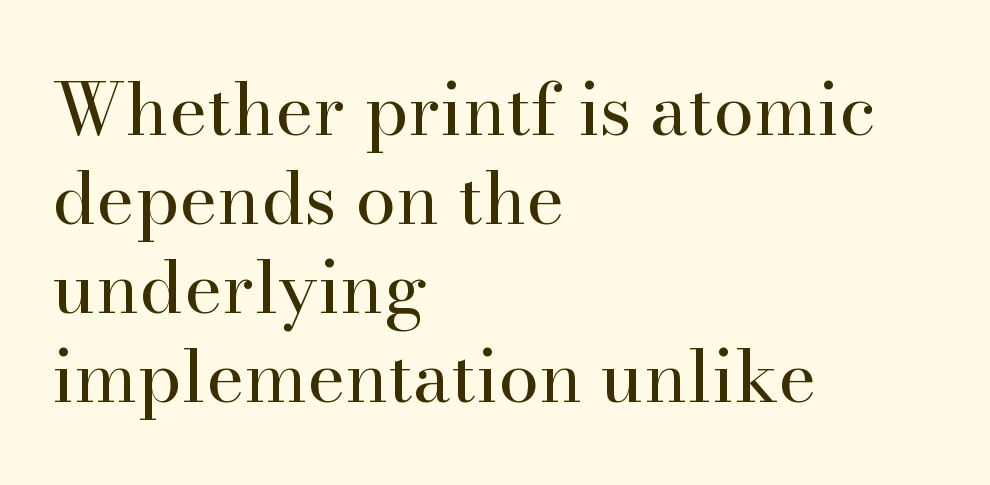
Q: Is the text bold? A: No.
Q: Is the text italic (slanted)? A: No, it is upright.
Q: Is the typeface a serif or a sans-serif typeface? A: Serif.
Q: Is the text underlined? A: No.
Q: How is the paragraph aligned? A: Left-aligned.
Q: Is the spacing between letters normal or unusually wide? A: Normal.
Q: Width (condensed, normal, or wide)? A: Normal.
Q: Stroke contrast? A: High.
Q: x-height? A: Small.
Q: Monospaced? A: No.
